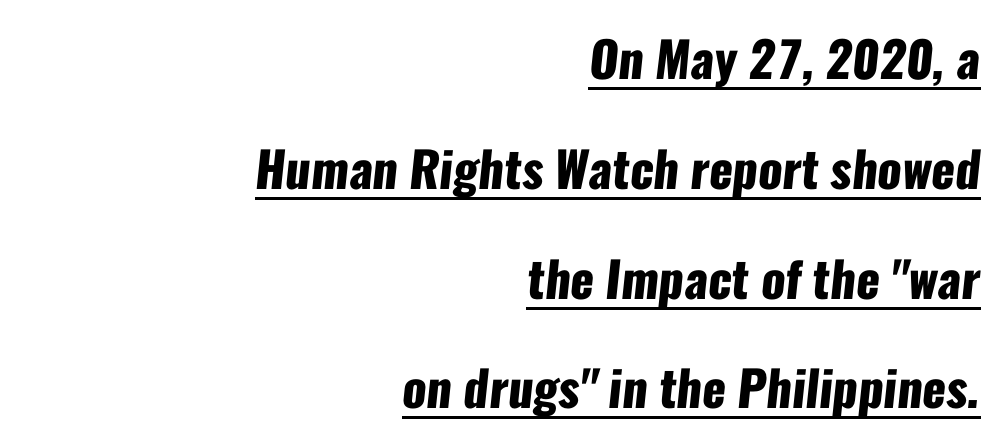
Q: Is the text bold? A: Yes.
Q: Is the typeface a serif or a sans-serif typeface? A: Sans-serif.
Q: Is the text underlined? A: Yes.
Q: How is the paragraph aligned? A: Right-aligned.
Q: Is the spacing between letters normal or unusually wide? A: Normal.
Q: Is the spacing between lines tight, normal or loose? A: Loose.
Q: Width (condensed, normal, or wide)? A: Condensed.
Q: Stroke contrast? A: Low.
Q: x-height? A: Medium.
Q: Monospaced? A: No.
